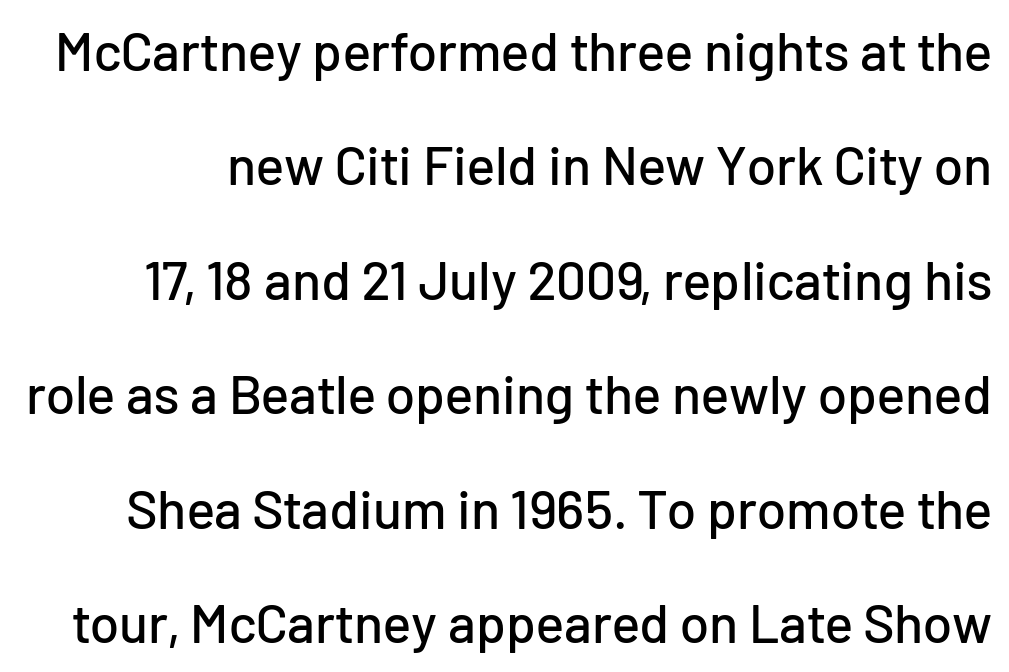
Proportional: the letters do not fall into vertical columns. Compared with typical body copy, the letter spacing here is the same. Rows of type keep a wide berth in the vertical direction. The letters stand upright; this is a roman face. The glyphs are unaccompanied by any horizontal stroke below them. You can tell from the bare stems that sans-serif type was used.
